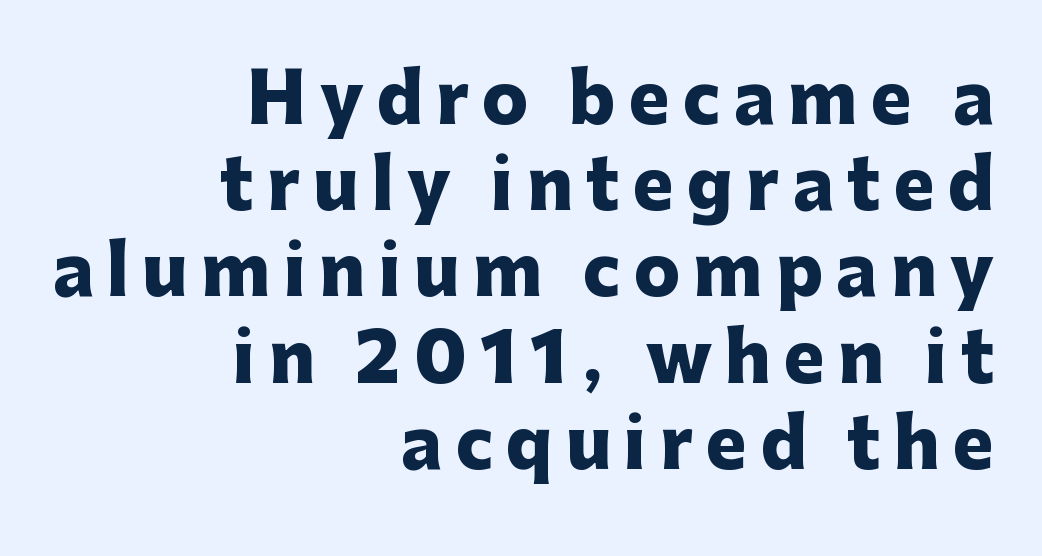
Q: Is the text bold? A: Yes.
Q: Is the text italic (slanted)? A: No, it is upright.
Q: Is the typeface a serif or a sans-serif typeface? A: Sans-serif.
Q: Is the text underlined? A: No.
Q: How is the paragraph aligned? A: Right-aligned.
Q: Is the spacing between lines tight, normal or loose? A: Normal.
Q: Width (condensed, normal, or wide)? A: Normal.
Q: Stroke contrast? A: Low.
Q: x-height? A: Medium.
Q: Monospaced? A: No.
